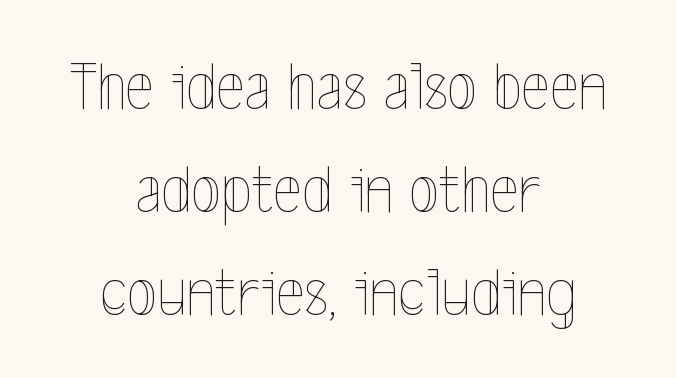
Q: Is the text bold? A: No.
Q: Is the text italic (slanted)? A: No, it is upright.
Q: Is the text underlined? A: No.
Q: How is the paragraph aligned? A: Centered.
Q: Is the spacing between letters normal or unusually wide? A: Normal.
Q: Is the spacing between lines tight, normal or loose? A: Normal.
Q: Width (condensed, normal, or wide)? A: Condensed.
Q: x-height? A: Medium.
Q: Monospaced? A: No.
